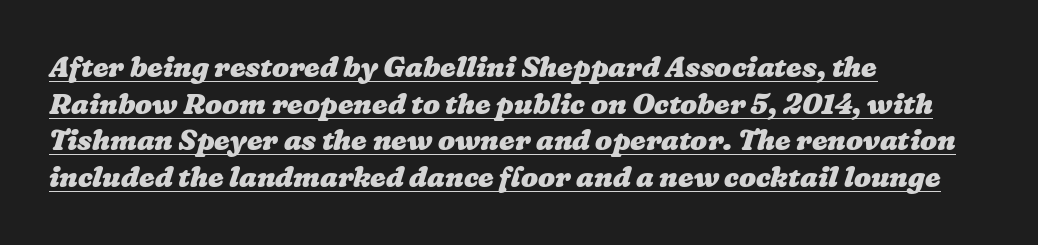
The glyphs have the mass of a bold cut. The words here are underlined. Horizontal alignment here is leftward, the default for most running prose. Nothing unusual about the tracking: characters are spaced as the font intends. Proportional: the letters do not fall into vertical columns.
